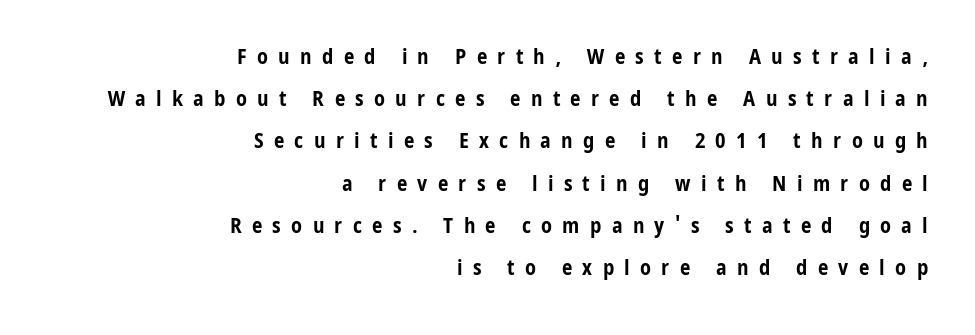
The passage is arranged like a letterhead date or caption credit — flush right. Compared with an ordinary text face, these strokes are far heavier — a full bold. Is there much room between lines? Yes — plenty of vertical air separates them. In terms of letterspacing, this is a distinctly airy, spread setting.
